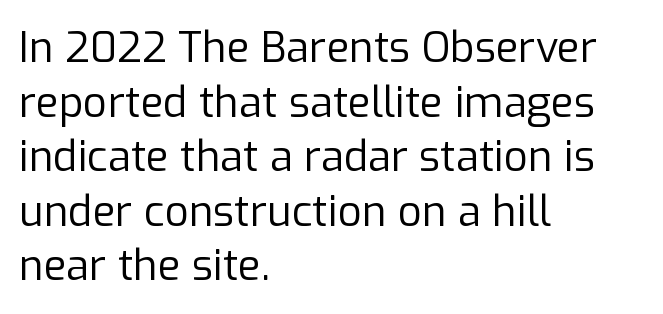
Q: Is the text bold? A: No.
Q: Is the text italic (slanted)? A: No, it is upright.
Q: Is the typeface a serif or a sans-serif typeface? A: Sans-serif.
Q: Is the text underlined? A: No.
Q: How is the paragraph aligned? A: Left-aligned.
Q: Is the spacing between letters normal or unusually wide? A: Normal.
Q: Is the spacing between lines tight, normal or loose? A: Normal.
Q: Width (condensed, normal, or wide)? A: Normal.
Q: Stroke contrast? A: Low.
Q: x-height? A: Medium.
Q: Monospaced? A: No.
